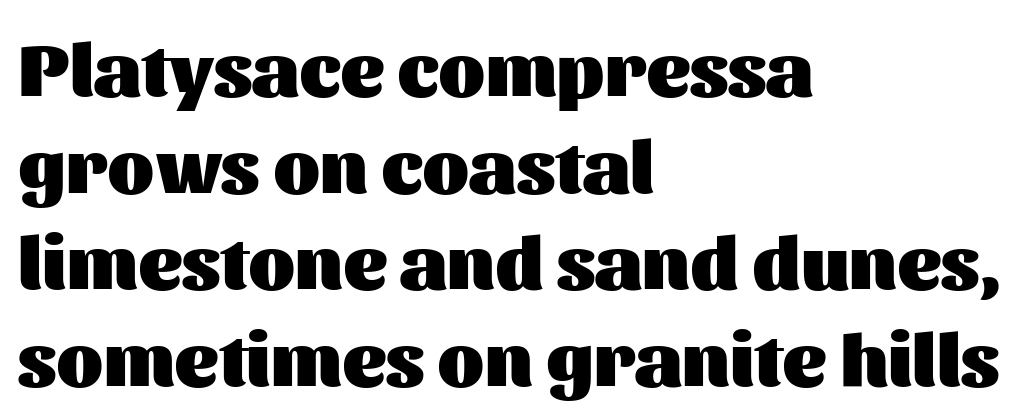
Q: Is the text bold? A: Yes.
Q: Is the text italic (slanted)? A: No, it is upright.
Q: Is the typeface a serif or a sans-serif typeface? A: Sans-serif.
Q: Is the text underlined? A: No.
Q: How is the paragraph aligned? A: Left-aligned.
Q: Is the spacing between letters normal or unusually wide? A: Normal.
Q: Is the spacing between lines tight, normal or loose? A: Normal.
Q: Width (condensed, normal, or wide)? A: Normal.
Q: Stroke contrast? A: Medium.
Q: x-height? A: Medium.
Q: Monospaced? A: No.
